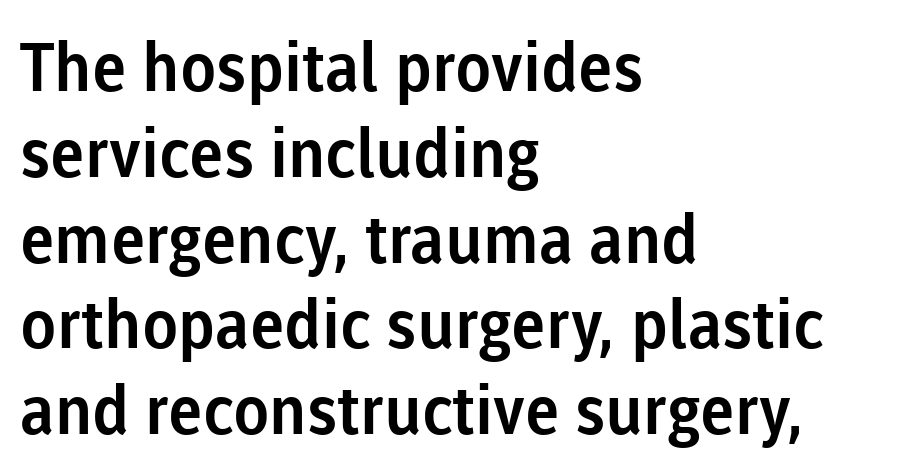
Q: Is the text italic (slanted)? A: No, it is upright.
Q: Is the typeface a serif or a sans-serif typeface? A: Sans-serif.
Q: Is the text underlined? A: No.
Q: How is the paragraph aligned? A: Left-aligned.
Q: Is the spacing between letters normal or unusually wide? A: Normal.
Q: Is the spacing between lines tight, normal or loose? A: Normal.
Q: Width (condensed, normal, or wide)? A: Normal.
Q: Stroke contrast? A: Low.
Q: x-height? A: Medium.
Q: Monospaced? A: No.
